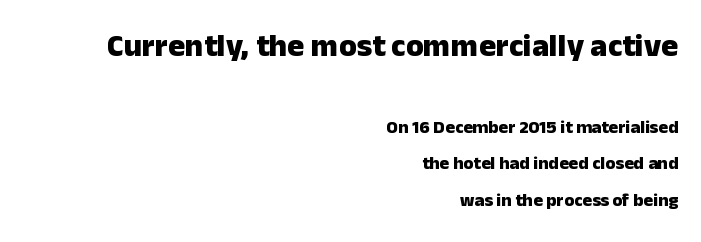
Q: Is the text bold? A: Yes.
Q: Is the text italic (slanted)? A: No, it is upright.
Q: Is the typeface a serif or a sans-serif typeface? A: Sans-serif.
Q: Is the text underlined? A: No.
Q: How is the paragraph aligned? A: Right-aligned.
Q: Is the spacing between letters normal or unusually wide? A: Normal.
Q: Is the spacing between lines tight, normal or loose? A: Loose.
Q: Which block of text is set in a larger size, the first (top) or the second (bottom)? A: The first (top) one.
Q: Width (condensed, normal, or wide)? A: Normal.
Q: Stroke contrast? A: Low.
Q: x-height? A: Medium.
Q: Monospaced? A: No.
